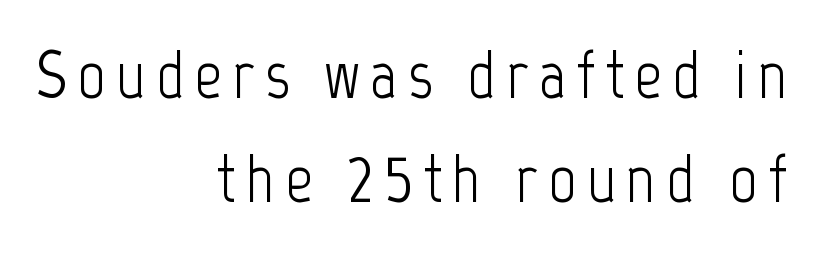
A normal amount of white space separates one row of letters from the next. Alignment: flush right. The strokes are not fattened; the text isn't bold. Tall strokes in this sample are plumb rather than angled.
